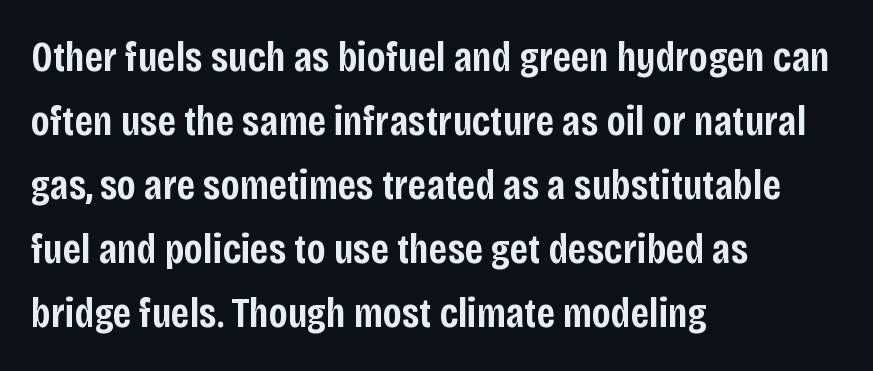
The glyphs are unaccompanied by any horizontal stroke below them. Students, this is semibold: more ink than regular, less than bold. Ascenders rise straight up at ninety degrees. Leading: standard. Looks like regular typesetting: each glyph gets only the width it needs.
